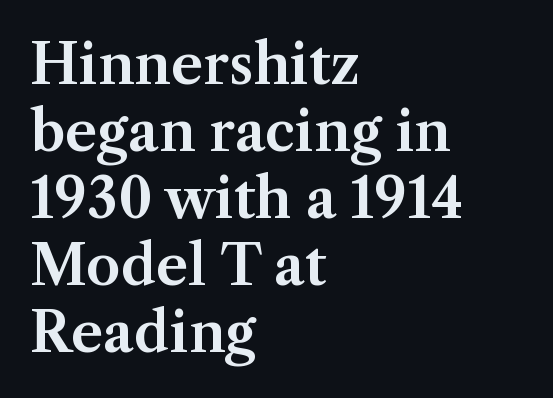
Q: Is the text italic (slanted)? A: No, it is upright.
Q: Is the typeface a serif or a sans-serif typeface? A: Serif.
Q: Is the text underlined? A: No.
Q: How is the paragraph aligned? A: Left-aligned.
Q: Is the spacing between letters normal or unusually wide? A: Normal.
Q: Width (condensed, normal, or wide)? A: Normal.
Q: Stroke contrast? A: Medium.
Q: x-height? A: Medium.
Q: Monospaced? A: No.
